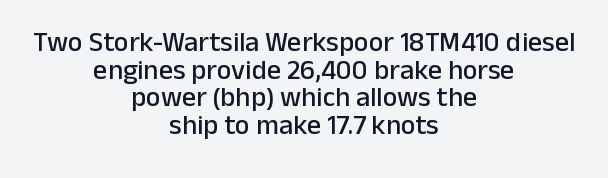
Q: Is the text italic (slanted)? A: No, it is upright.
Q: Is the typeface a serif or a sans-serif typeface? A: Sans-serif.
Q: Is the text underlined? A: No.
Q: How is the paragraph aligned? A: Centered.
Q: Is the spacing between letters normal or unusually wide? A: Normal.
Q: Is the spacing between lines tight, normal or loose? A: Tight.
Q: Width (condensed, normal, or wide)? A: Normal.
Q: Stroke contrast? A: Low.
Q: x-height? A: Medium.
Q: Monospaced? A: No.
